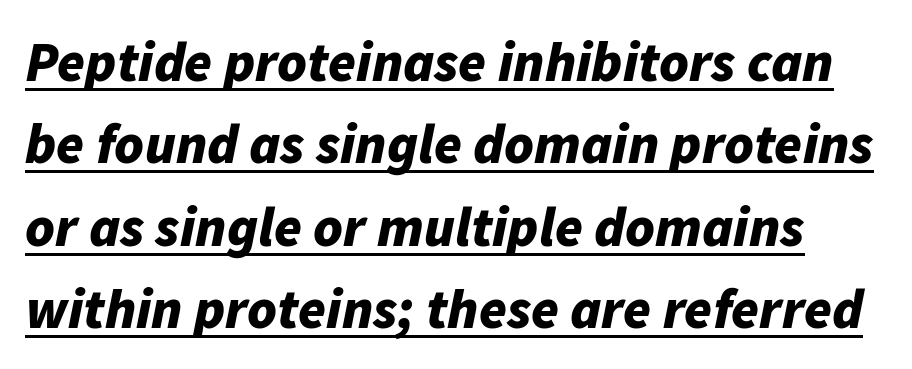
The image shows 56 px bold type, italic (leaning right); set normal line spacing (1.47x), normal letter spacing, underlined; low stroke contrast and a medium x-height.
